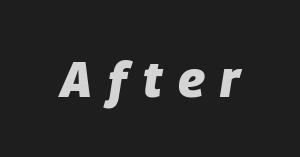
Q: Is the text bold? A: Yes.
Q: Is the text italic (slanted)? A: Yes, it leans right by about 9 degrees.
Q: Is the text underlined? A: No.
Q: Is the spacing between letters normal or unusually wide? A: Unusually wide.
Q: Width (condensed, normal, or wide)? A: Normal.
Q: Stroke contrast? A: Low.
Q: x-height? A: Large.
Q: Monospaced? A: No.
